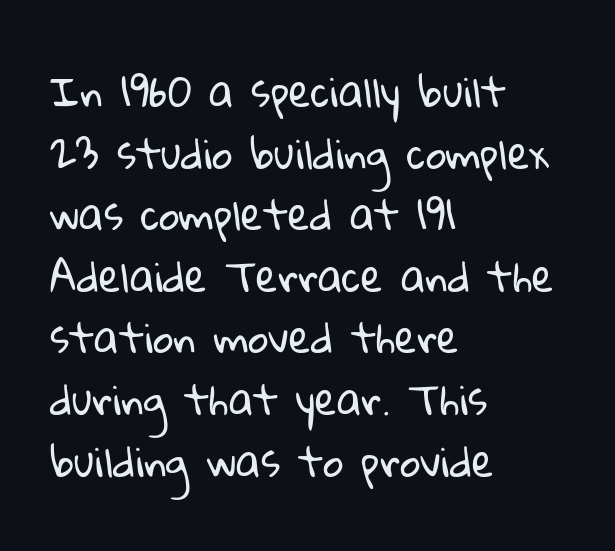
The image shows 40 px regular-weight sans-serif type; set left-aligned, normal line spacing (1.54x), normal letter spacing, not underlined; low stroke contrast and a medium x-height.
